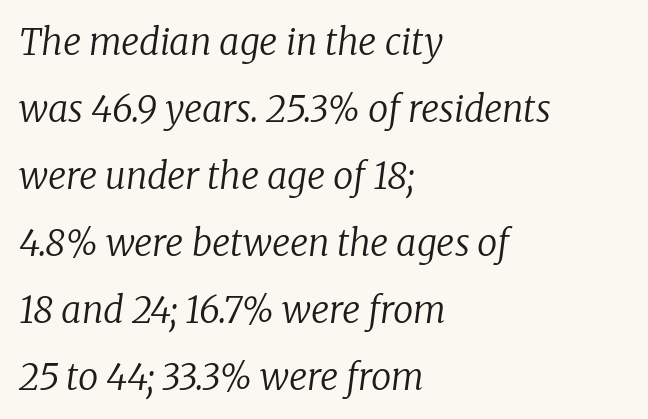
Is this a heavy cut? Hardly; it is regular or lighter. The ragged edge is on the right, which tells us the setting is flush left. This is oblique type, the kind used for emphasis or titles. Is this a fixed-width face? No — the glyphs have proportional, varying widths. Here the glyphs are tracked normally, forming tight word shapes. Look at the bottom of the vertical strokes: they flare into serifs here.
